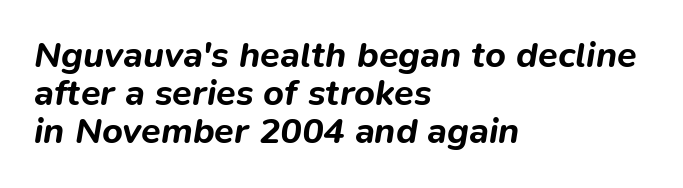
These lines huddle together more closely than default settings would place them. The passage shown leans; its letterforms are oblique. The face used here is rendered with its standard letterfit. One-word summary of the alignment: left. Compared with an ordinary text face, these strokes are far heavier — a full bold. The rendering uses natural spacing where letterforms have individual widths.
